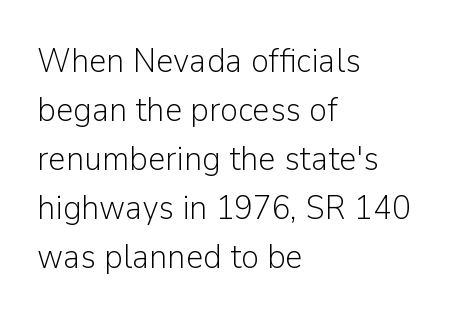
Each letter keeps its own natural width here, so spacing adapts to shape. Has an underline been added? It has not. Nothing unusual about the tracking: characters are spaced as the font intends. Designer's note — italics off, roman on.
